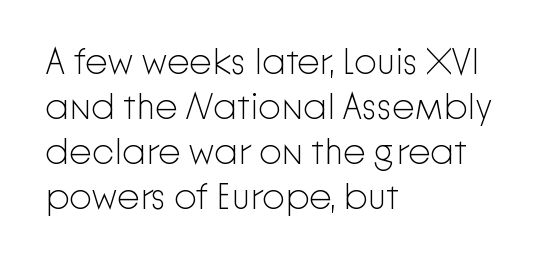
The image shows 36 px light sans-serif type, upright; set left-aligned, normal line spacing (1.25x), normal letter spacing, not underlined; low stroke contrast and a medium x-height.
